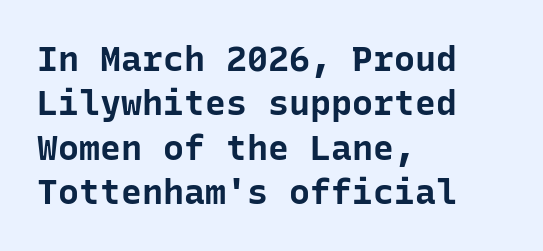
Q: Is the text bold? A: Yes.
Q: Is the text italic (slanted)? A: No, it is upright.
Q: Is the typeface a serif or a sans-serif typeface? A: Sans-serif.
Q: Is the text underlined? A: No.
Q: How is the paragraph aligned? A: Left-aligned.
Q: Is the spacing between letters normal or unusually wide? A: Normal.
Q: Is the spacing between lines tight, normal or loose? A: Normal.
Q: Width (condensed, normal, or wide)? A: Normal.
Q: Stroke contrast? A: Low.
Q: x-height? A: Medium.
Q: Monospaced? A: Yes.
